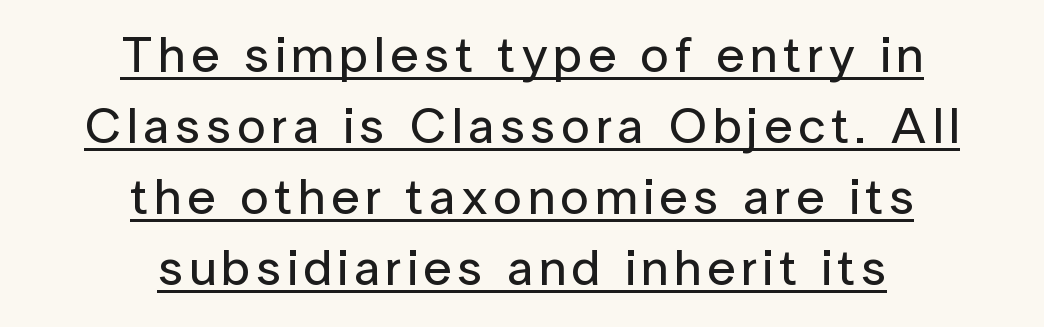
Each line of the rendering has a horizontal stroke beneath the glyphs. Layout note: lines centered. Each letter keeps its own natural width here, so spacing adapts to shape. Quick note: interline space is typical. A sans-serif font was chosen for this passage. Posture: straight, roman, zero tilt.
